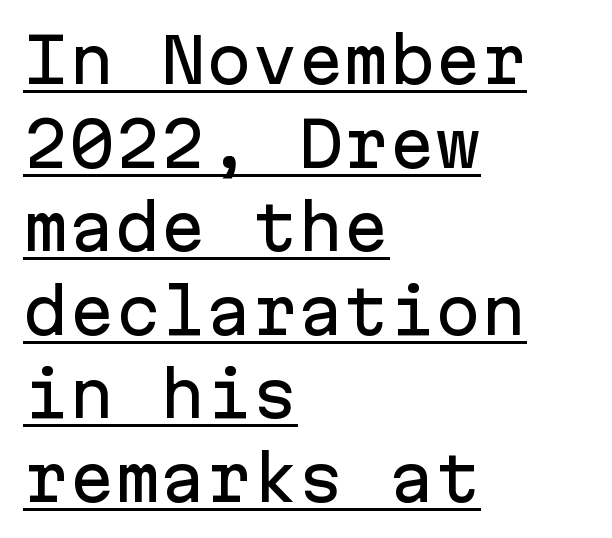
Upright lettering throughout. Students, observe the line beneath the letters — that is underlining. You can tell from the bare stems that sans-serif type was used. Is the letter spacing exaggerated? No — it looks like the ordinary default. Reading down the block, your eye returns to a fixed left position each line. This sample keeps an unexceptional amount of space between lines.
